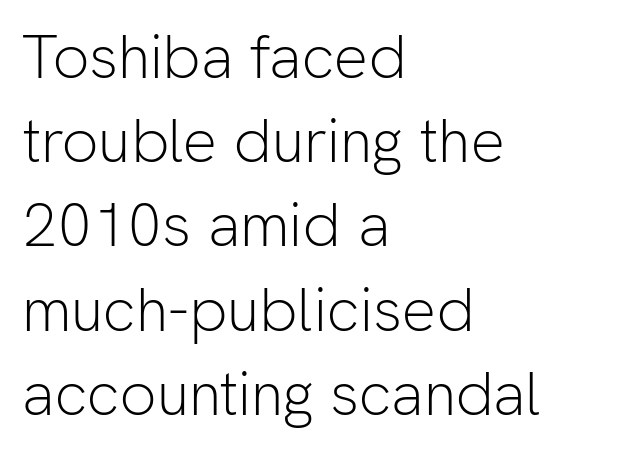
Q: Is the text bold? A: No.
Q: Is the text italic (slanted)? A: No, it is upright.
Q: Is the typeface a serif or a sans-serif typeface? A: Sans-serif.
Q: Is the text underlined? A: No.
Q: How is the paragraph aligned? A: Left-aligned.
Q: Is the spacing between letters normal or unusually wide? A: Normal.
Q: Is the spacing between lines tight, normal or loose? A: Normal.
Q: Width (condensed, normal, or wide)? A: Normal.
Q: Stroke contrast? A: Low.
Q: x-height? A: Medium.
Q: Monospaced? A: No.
